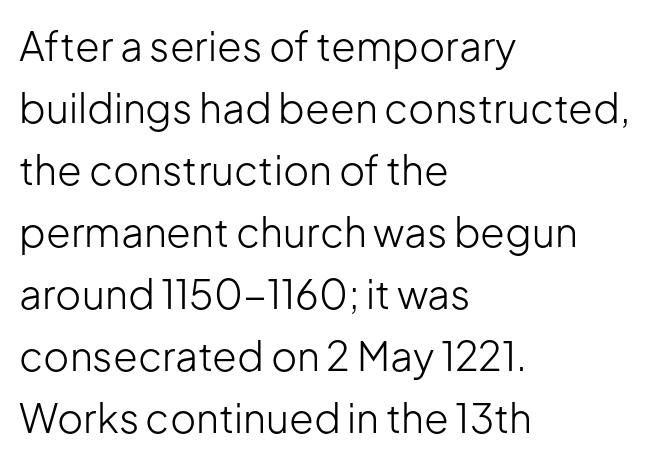
Q: Is the text bold? A: No.
Q: Is the text italic (slanted)? A: No, it is upright.
Q: Is the typeface a serif or a sans-serif typeface? A: Sans-serif.
Q: Is the text underlined? A: No.
Q: How is the paragraph aligned? A: Left-aligned.
Q: Is the spacing between letters normal or unusually wide? A: Normal.
Q: Is the spacing between lines tight, normal or loose? A: Normal.
Q: Width (condensed, normal, or wide)? A: Normal.
Q: Stroke contrast? A: Low.
Q: x-height? A: Medium.
Q: Monospaced? A: No.
